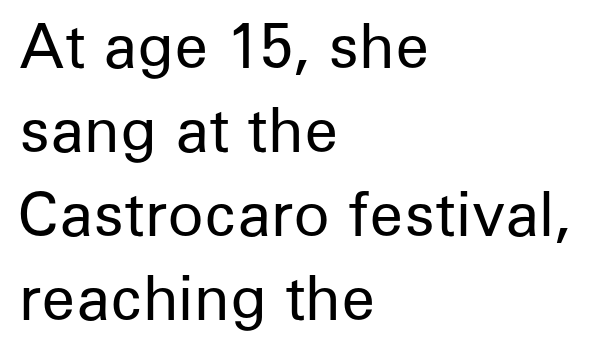
{"serif": "no", "italic": "no", "bold": "no", "weight": "regular", "width": "normal", "stroke_contrast": "low", "x_height": "medium", "monospaced": "no", "underline": "no", "align": "left", "line_spacing": "normal", "line_spacing_ratio": 1.4, "letter_spacing": "normal", "letter_spacing_em": 0.0, "glyph_px": 60}
